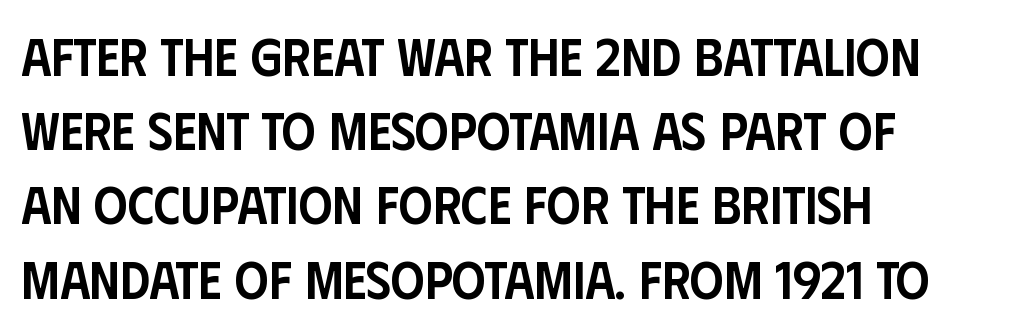
The image shows 53 px semibold, condensed sans-serif type, upright; set left-aligned, normal line spacing (1.4x), normal letter spacing, not underlined; low stroke contrast and a large x-height.
